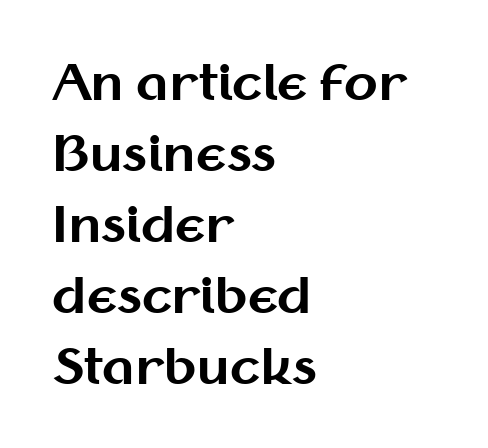
{"serif": "no", "italic": "no", "bold": "yes", "weight": "bold", "width": "normal", "stroke_contrast": "medium", "x_height": "medium", "monospaced": "no", "underline": "no", "align": "left", "line_spacing": "normal", "line_spacing_ratio": 1.45, "letter_spacing": "normal", "letter_spacing_em": 0.0, "glyph_px": 49}
